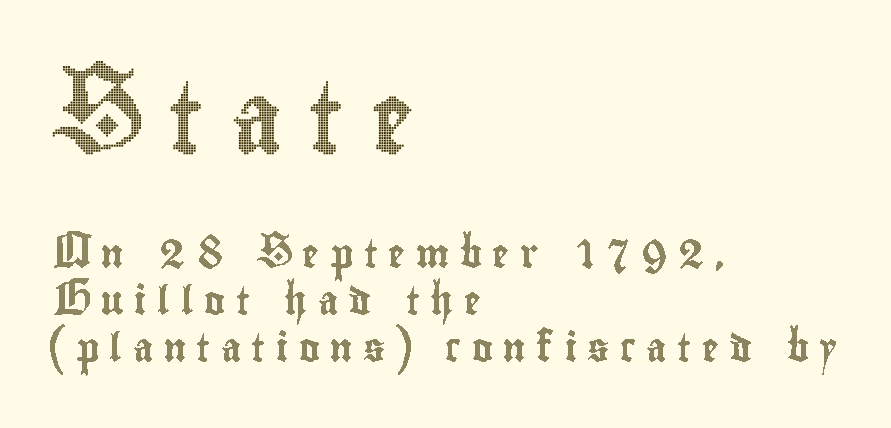
The image shows 71 px condensed type, upright; set left-aligned, normal line spacing (1.69x), unusually wide letter spacing (+0.38 em), not underlined; the first (top) block is 2.54x larger; a small x-height.
